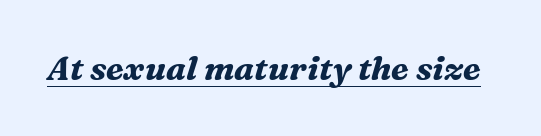
{"serif": "yes", "italic": "yes", "lean": "right", "slant_degrees": 16, "bold": "yes", "weight": "bold", "width": "normal", "stroke_contrast": "medium", "x_height": "medium", "monospaced": "no", "underline": "yes", "letter_spacing": "normal", "letter_spacing_em": 0.0, "glyph_px": 33}
